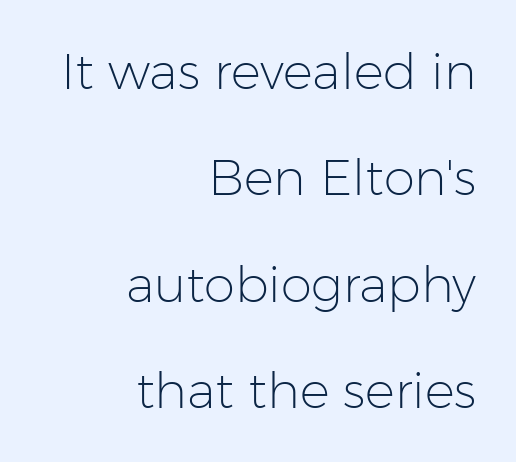
The image shows 50 px light sans-serif type, upright; set right-aligned, loose line spacing (2.13x), normal letter spacing, not underlined; low stroke contrast and a medium x-height.
